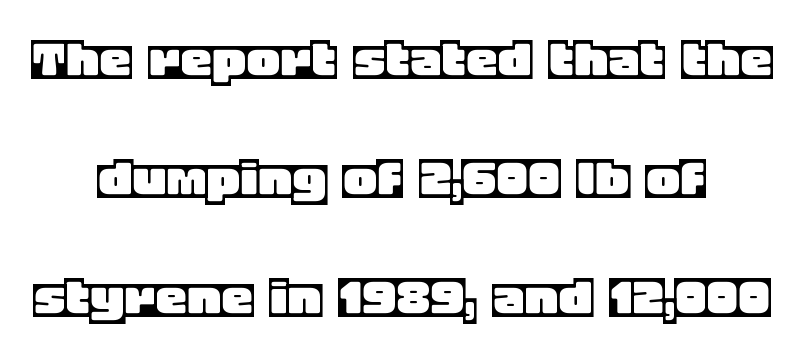
{"italic": "no", "width": "normal", "x_height": "large", "monospaced": "no", "underline": "no", "align": "center", "line_spacing_ratio": 1.86, "letter_spacing": "normal", "letter_spacing_em": 0.0, "glyph_px": 64}
